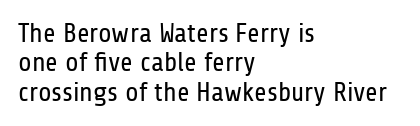
Q: Is the text bold? A: No.
Q: Is the text italic (slanted)? A: No, it is upright.
Q: Is the text underlined? A: No.
Q: How is the paragraph aligned? A: Left-aligned.
Q: Is the spacing between letters normal or unusually wide? A: Normal.
Q: Is the spacing between lines tight, normal or loose? A: Tight.
